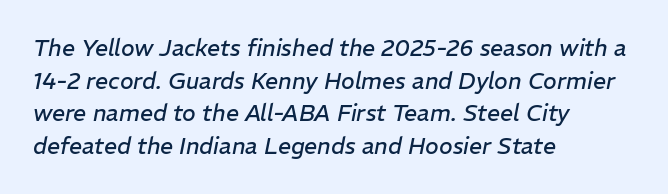
{"italic": "yes", "lean": "right", "slant_degrees": 11, "bold": "no", "underline": "no", "align": "left", "line_spacing": "normal", "line_spacing_ratio": 1.42, "letter_spacing": "normal", "letter_spacing_em": 0.0, "glyph_px": 23}
